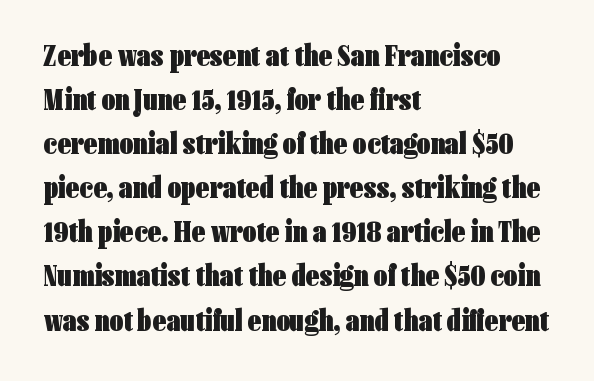
The image shows 30 px heavy, condensed sans-serif type, upright; set left-aligned, normal line spacing (1.47x), normal letter spacing, not underlined; low stroke contrast and a medium x-height.
